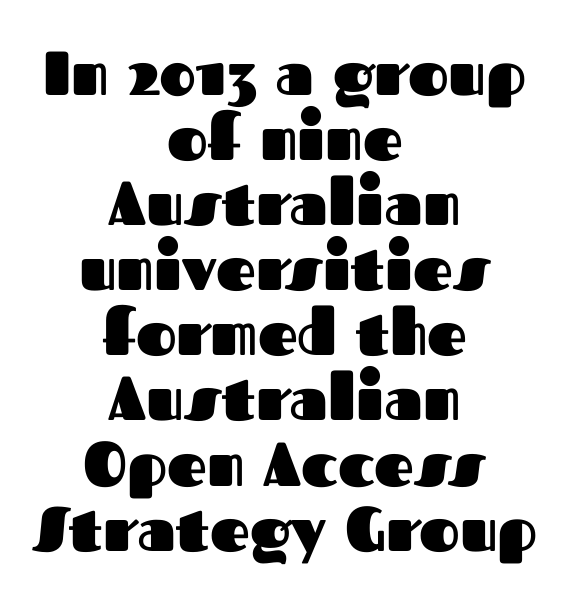
Q: Is the text bold? A: Yes.
Q: Is the text italic (slanted)? A: No, it is upright.
Q: Is the typeface a serif or a sans-serif typeface? A: Sans-serif.
Q: Is the text underlined? A: No.
Q: How is the paragraph aligned? A: Centered.
Q: Is the spacing between letters normal or unusually wide? A: Normal.
Q: Is the spacing between lines tight, normal or loose? A: Tight.
Q: Width (condensed, normal, or wide)? A: Normal.
Q: Stroke contrast? A: Medium.
Q: x-height? A: Medium.
Q: Monospaced? A: No.
